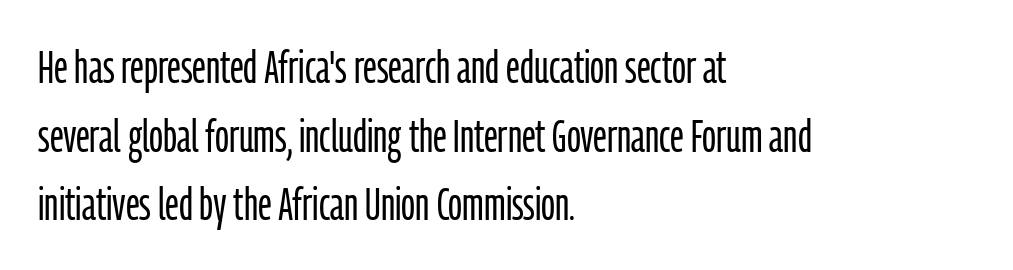
The image shows 46 px light, condensed sans-serif type, upright; set left-aligned, normal line spacing (1.49x), normal letter spacing, not underlined; low stroke contrast and a medium x-height.
